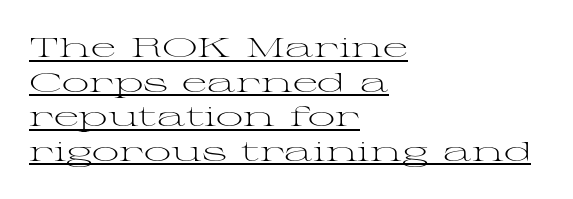
The image shows 27 px text type, upright; set left-aligned, normal line spacing (1.28x), normal letter spacing, underlined.
